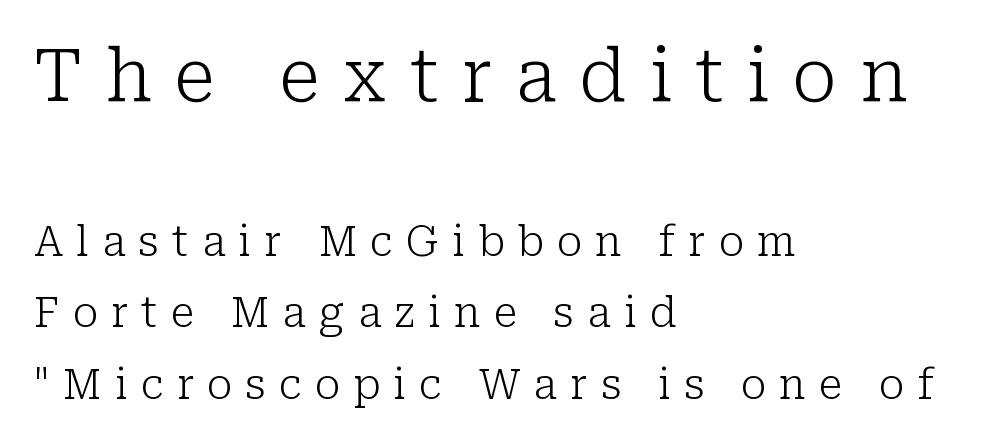
{"serif": "yes", "italic": "no", "bold": "no", "weight": "light", "width": "normal", "stroke_contrast": "low", "x_height": "medium", "monospaced": "no", "underline": "no", "align": "left", "line_spacing_ratio": 1.75, "letter_spacing": "wide", "letter_spacing_em": 0.32, "larger_block": "first", "size_ratio": 1.76, "glyph_px": 72}
